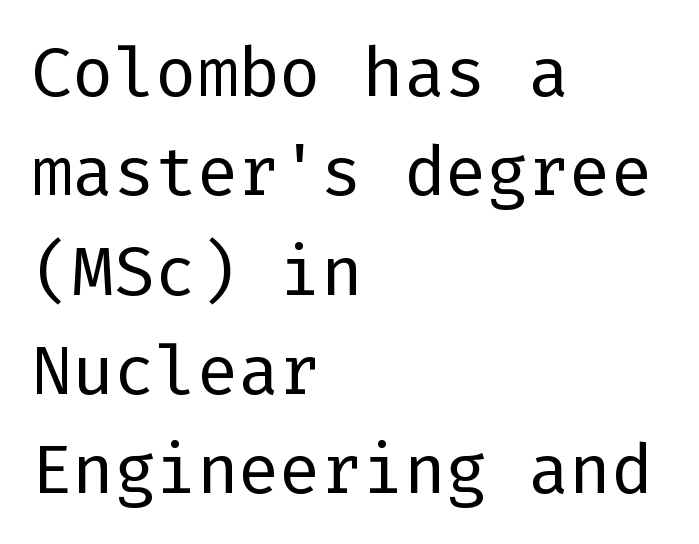
Do the letters lean? They stand straight. Compared with a typical body face, this is equally light or lighter still. Baseline-to-baseline distance is the conventional proportion of letter height. The glyphs in this specimen are sans serif. In terms of letterspacing, this is plain default setting. One-word summary of the alignment: left.
